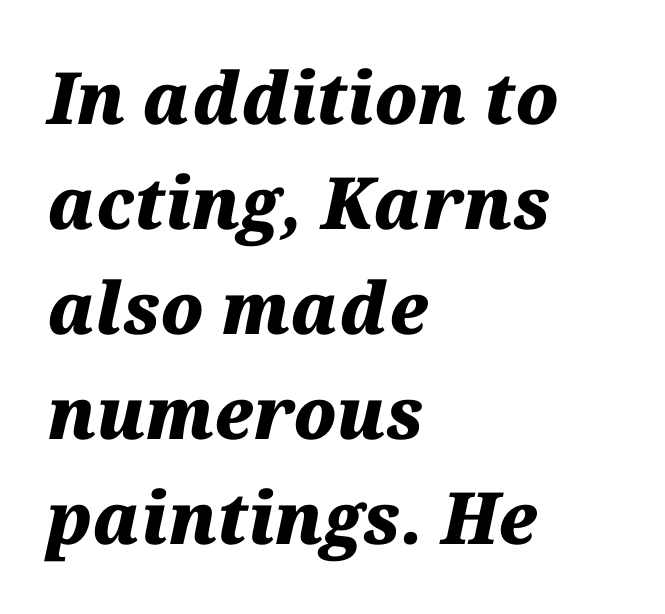
The image shows 72 px heavy type, italic (leaning right); set left-aligned, normal line spacing (1.46x), normal letter spacing, not underlined; medium stroke contrast and a medium x-height.
